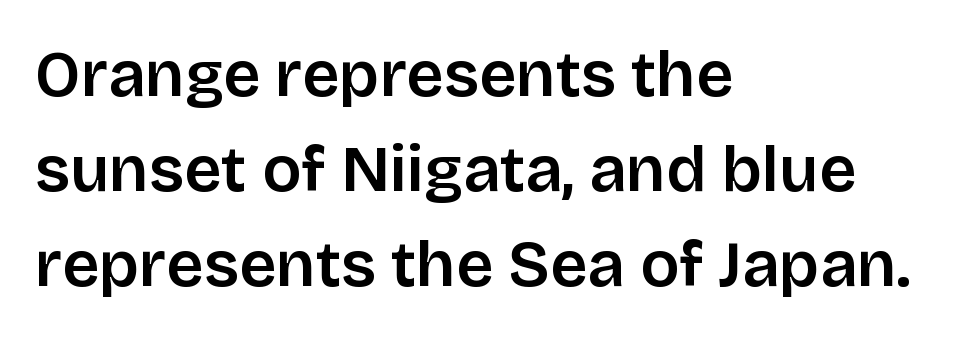
Q: Is the text italic (slanted)? A: No, it is upright.
Q: Is the typeface a serif or a sans-serif typeface? A: Sans-serif.
Q: Is the text underlined? A: No.
Q: How is the paragraph aligned? A: Left-aligned.
Q: Is the spacing between letters normal or unusually wide? A: Normal.
Q: Is the spacing between lines tight, normal or loose? A: Normal.
Q: Width (condensed, normal, or wide)? A: Normal.
Q: Stroke contrast? A: Low.
Q: x-height? A: Large.
Q: Monospaced? A: No.
